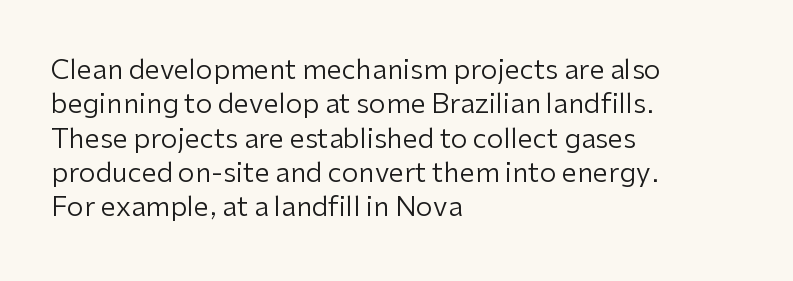
{"italic": "no", "bold": "no", "underline": "no", "align": "left", "line_spacing": "normal", "line_spacing_ratio": 1.27, "letter_spacing": "normal", "letter_spacing_em": 0.0, "glyph_px": 27}
